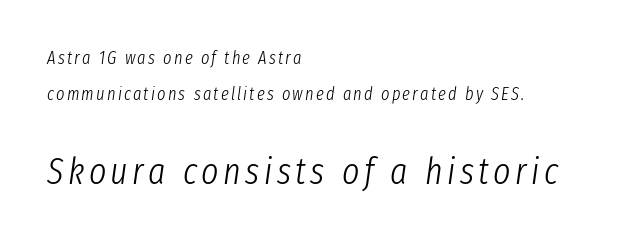
The image shows 37 px light, condensed type, italic (leaning right); set left-aligned, loose line spacing (2.02x), not underlined; the second (bottom) block is 2.06x larger; low stroke contrast and a medium x-height.
